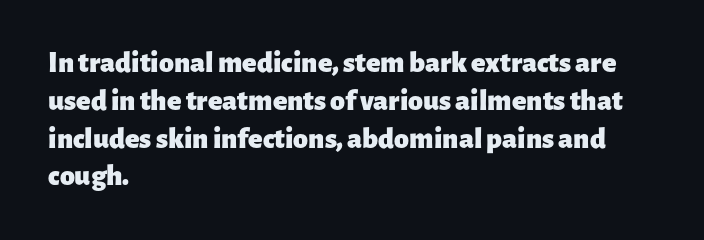
Each letter keeps its own natural width here, so spacing adapts to shape. Line spacing here is normal. Spacing between characters is what you'd get straight out of the box. Italic? Not at all — the glyphs are vertical.
